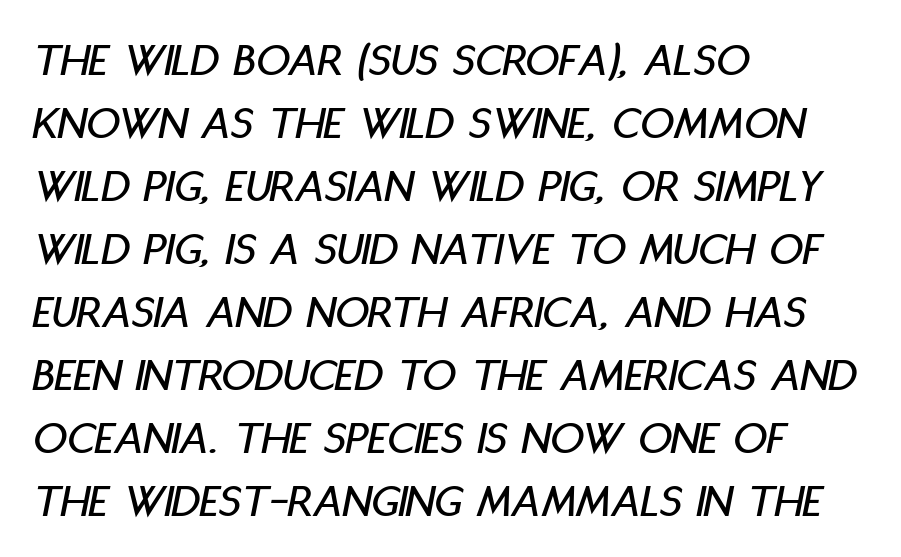
Q: Is the text italic (slanted)? A: Yes, it leans right by about 11 degrees.
Q: Is the text underlined? A: No.
Q: How is the paragraph aligned? A: Left-aligned.
Q: Is the spacing between letters normal or unusually wide? A: Normal.
Q: Is the spacing between lines tight, normal or loose? A: Normal.
Q: Width (condensed, normal, or wide)? A: Condensed.
Q: Stroke contrast? A: Low.
Q: x-height? A: Large.
Q: Monospaced? A: No.
